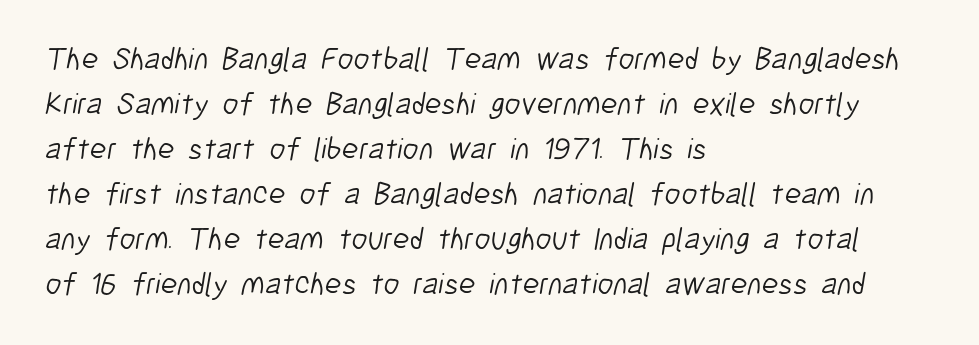
Q: Is the text bold? A: No.
Q: Is the typeface a serif or a sans-serif typeface? A: Sans-serif.
Q: Is the text underlined? A: No.
Q: How is the paragraph aligned? A: Left-aligned.
Q: Is the spacing between letters normal or unusually wide? A: Normal.
Q: Is the spacing between lines tight, normal or loose? A: Normal.
Q: Width (condensed, normal, or wide)? A: Condensed.
Q: Stroke contrast? A: Low.
Q: x-height? A: Medium.
Q: Monospaced? A: No.
